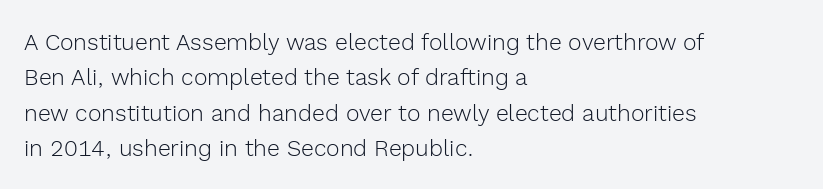
The face looks like a standard text weight, possibly lighter. Vertical strokes here are truly vertical. These lines keep a tight, regular rhythm from letter to letter. Leading matches the norm, producing a regular column. Left-aligned paragraph, ragged on the right. The space directly below the letters is spotless.
